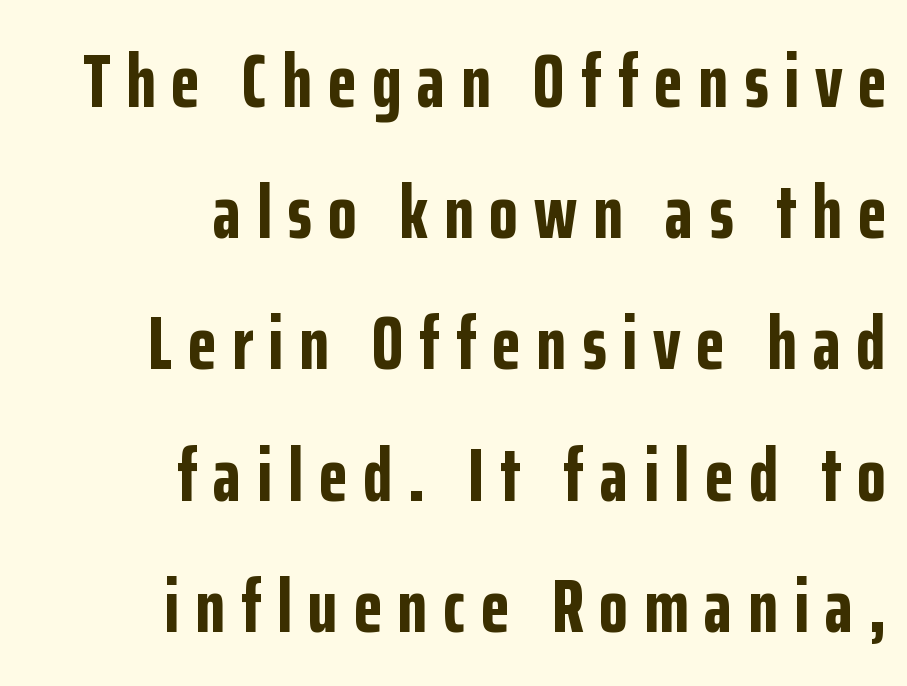
{"serif": "no", "italic": "no", "bold": "yes", "weight": "bold", "width": "condensed", "stroke_contrast": "low", "x_height": "medium", "monospaced": "no", "underline": "no", "align": "right", "line_spacing_ratio": 1.75, "letter_spacing": "wide", "letter_spacing_em": 0.21, "glyph_px": 75}
